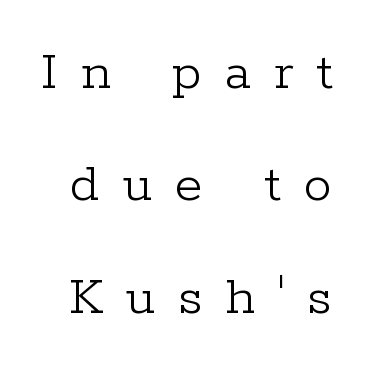
{"serif": "yes", "italic": "no", "bold": "no", "weight": "light", "width": "normal", "stroke_contrast": "low", "x_height": "medium", "monospaced": "no", "underline": "no", "line_spacing": "loose", "line_spacing_ratio": 1.97, "letter_spacing": "wide", "letter_spacing_em": 0.4, "glyph_px": 57}
